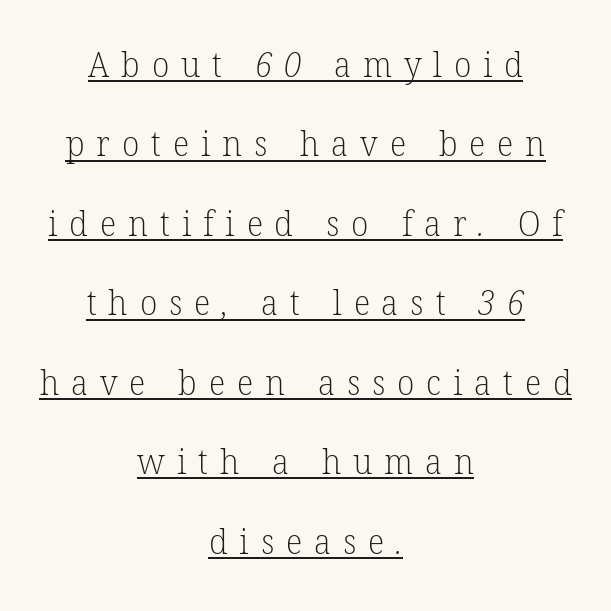
The image shows 35 px light serif type; set centered, loose line spacing (2.27x), unusually wide letter spacing (+0.34 em), underlined; low stroke contrast and a medium x-height.
